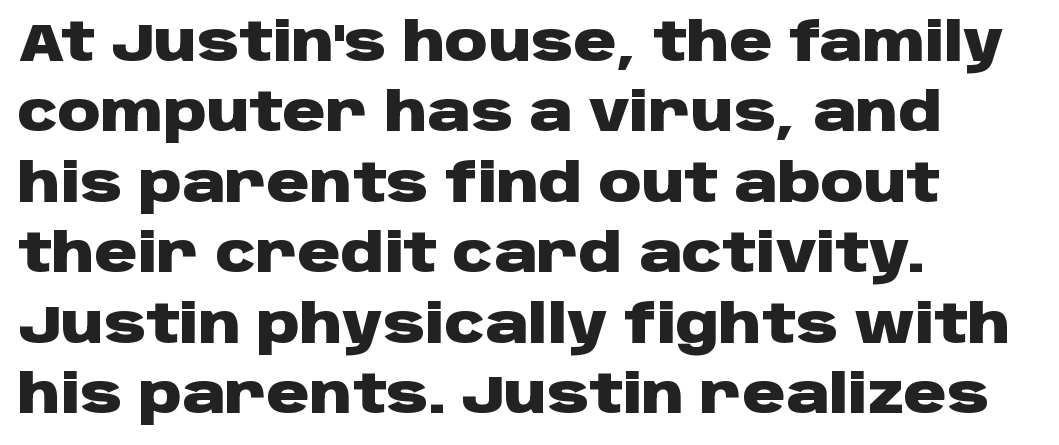
The image shows 53 px heavy, wide sans-serif type, upright; set left-aligned, normal line spacing (1.33x), normal letter spacing, not underlined; low stroke contrast and a large x-height.
